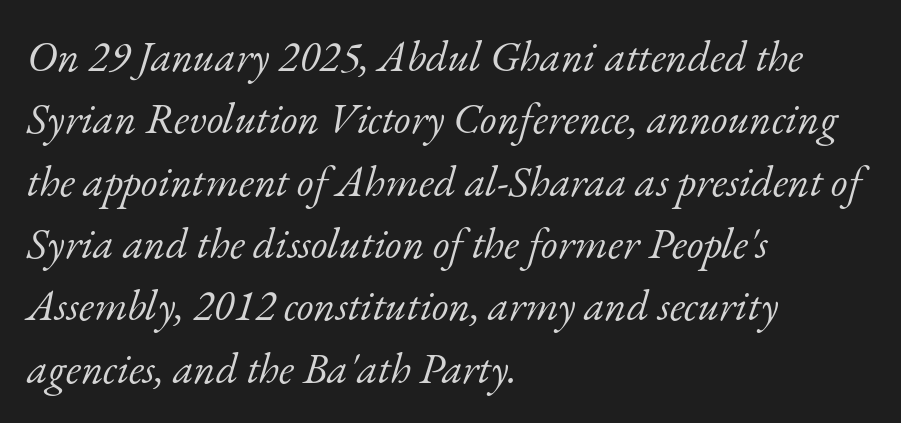
{"serif": "yes", "italic": "yes", "lean": "right", "slant_degrees": 17, "bold": "no", "weight": "light", "width": "normal", "stroke_contrast": "low", "x_height": "small", "monospaced": "no", "underline": "no", "align": "left", "line_spacing": "normal", "line_spacing_ratio": 1.45, "letter_spacing": "normal", "letter_spacing_em": 0.0, "glyph_px": 43}
